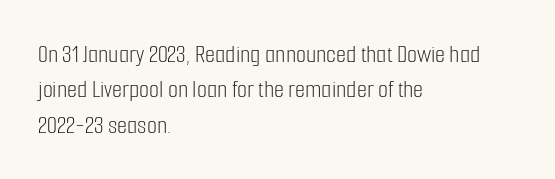
Q: Is the text bold? A: No.
Q: Is the text italic (slanted)? A: No, it is upright.
Q: Is the text underlined? A: No.
Q: How is the paragraph aligned? A: Left-aligned.
Q: Is the spacing between letters normal or unusually wide? A: Normal.
Q: Is the spacing between lines tight, normal or loose? A: Normal.
